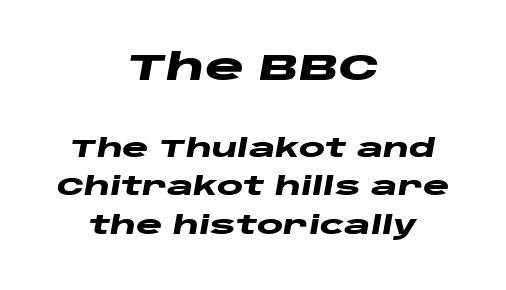
Each glyph is drawn with heavy, bold strokes. In terms of posture, this sample is oblique. Nobody touched the tracking dial on this one. The passage shown is not underscored anywhere. Alignment: centered.
